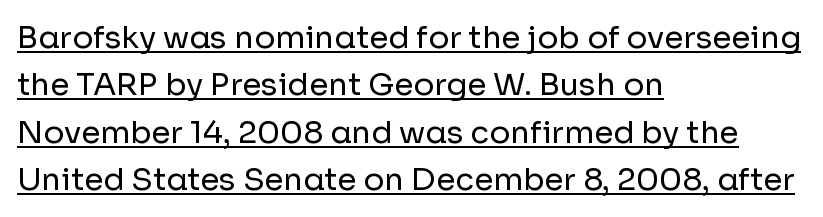
The specimen includes a rule beneath the text block's lines. The paragraph shown leans on its left margin. Serifs: no, the terminals of the letterforms are clean. The face looks like a standard text weight, possibly lighter.
